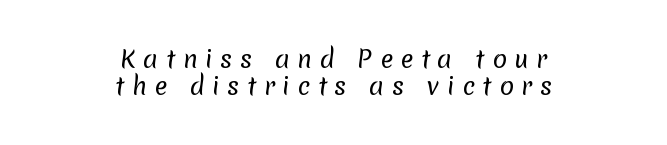
The image shows 24 px text type; set centered, tight line spacing (1.12x), unusually wide letter spacing (+0.31 em), not underlined.
